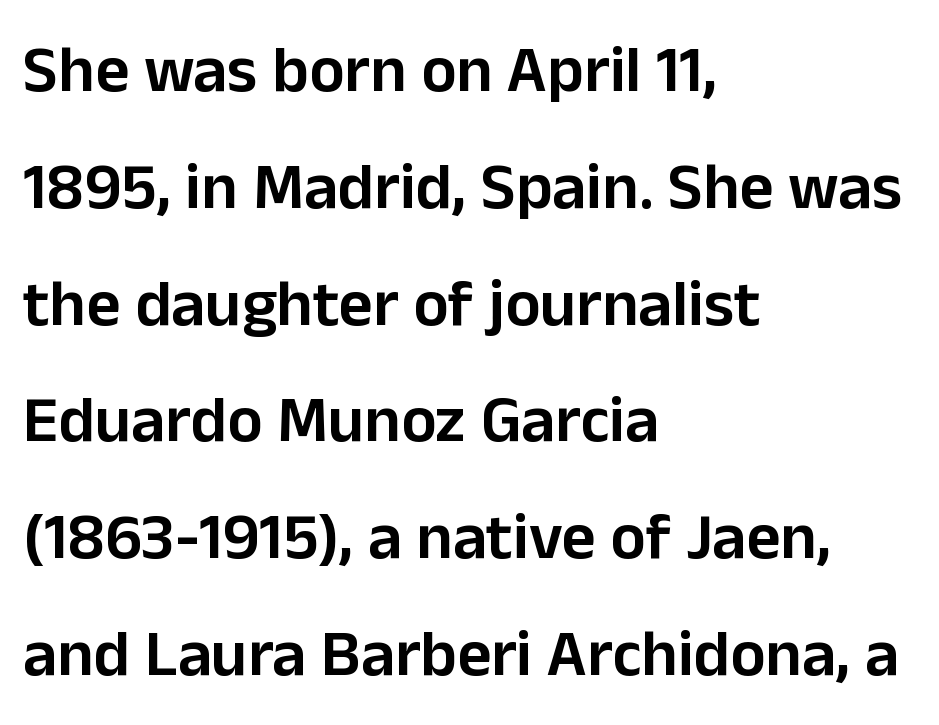
The passage shown is typed in a proportional face where columns would drift. Examine the stroke ends and you'll find no serifs. Underline: absent. The axis of the letterforms is exactly vertical. Emphasis by weight is partial: semibold.
